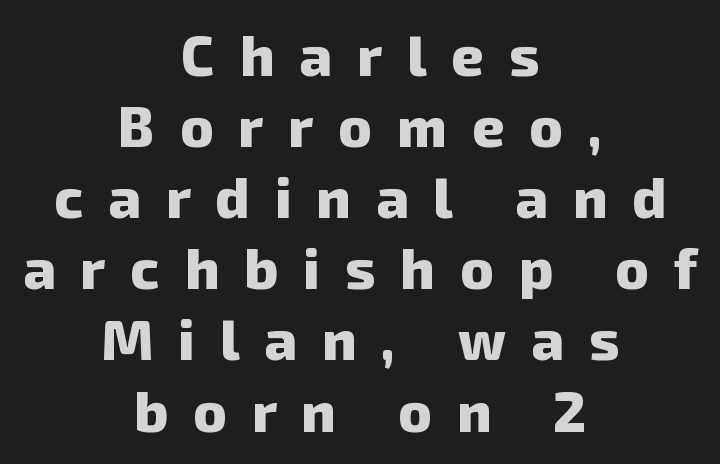
Q: Is the text bold? A: Yes.
Q: Is the typeface a serif or a sans-serif typeface? A: Sans-serif.
Q: Is the text underlined? A: No.
Q: How is the paragraph aligned? A: Centered.
Q: Is the spacing between letters normal or unusually wide? A: Unusually wide.
Q: Is the spacing between lines tight, normal or loose? A: Normal.
Q: Width (condensed, normal, or wide)? A: Normal.
Q: Stroke contrast? A: Low.
Q: x-height? A: Medium.
Q: Monospaced? A: No.
